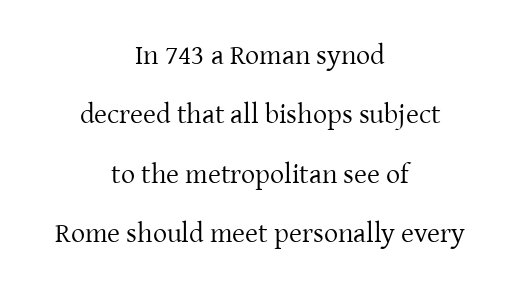
{"serif": "yes", "italic": "no", "bold": "no", "weight": "regular", "width": "normal", "stroke_contrast": "low", "x_height": "medium", "monospaced": "no", "underline": "no", "align": "center", "line_spacing": "loose", "line_spacing_ratio": 2.12, "letter_spacing": "normal", "letter_spacing_em": 0.0, "glyph_px": 28}
